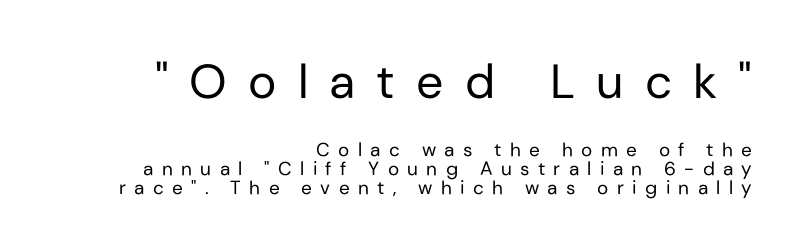
{"serif": "no", "italic": "no", "bold": "no", "weight": "regular", "width": "normal", "stroke_contrast": "low", "x_height": "medium", "monospaced": "no", "underline": "no", "align": "right", "line_spacing": "tight", "line_spacing_ratio": 1.01, "letter_spacing": "wide", "letter_spacing_em": 0.44, "larger_block": "first", "size_ratio": 2.53, "glyph_px": 48}
